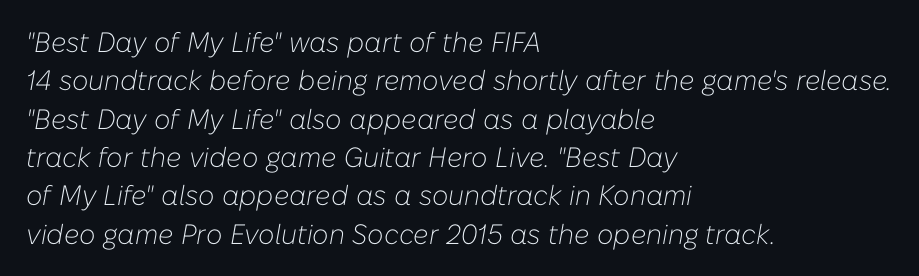
The image shows 28 px light type, italic (leaning right); set left-aligned, normal line spacing (1.37x), normal letter spacing, not underlined; low stroke contrast and a medium x-height.
